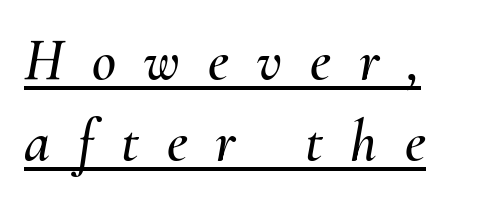
Q: Is the text italic (slanted)? A: Yes, it leans right by about 10 degrees.
Q: Is the text underlined? A: Yes.
Q: How is the paragraph aligned? A: Left-aligned.
Q: Is the spacing between letters normal or unusually wide? A: Unusually wide.
Q: Is the spacing between lines tight, normal or loose? A: Normal.
Q: Width (condensed, normal, or wide)? A: Normal.
Q: Stroke contrast? A: Medium.
Q: x-height? A: Small.
Q: Monospaced? A: No.
